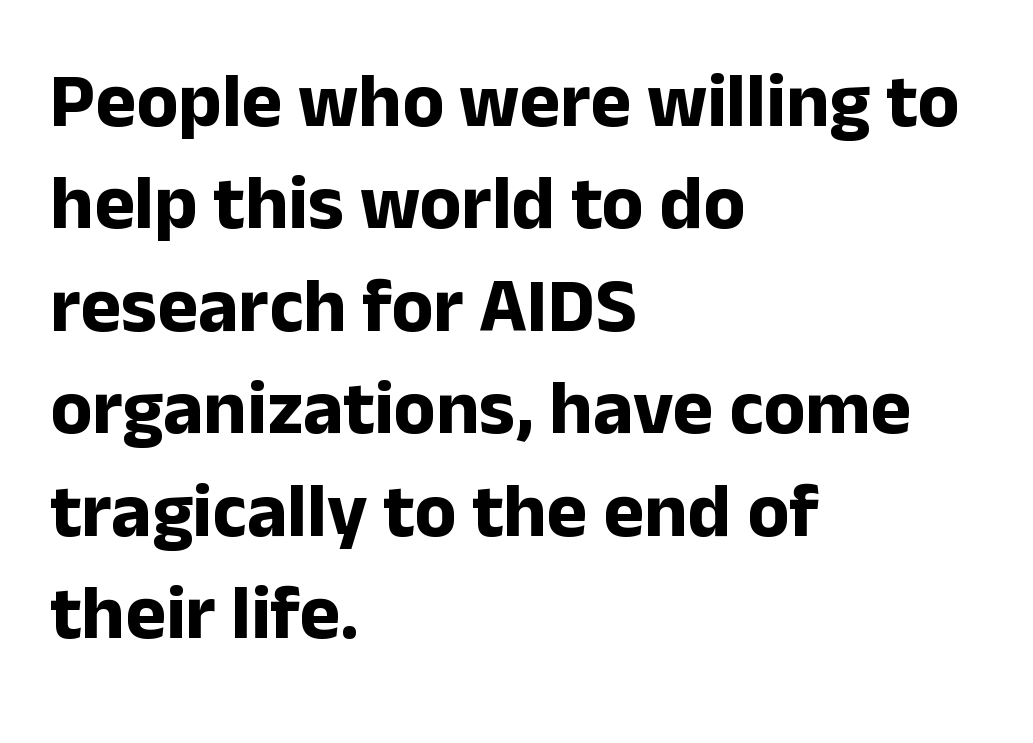
Q: Is the text bold? A: Yes.
Q: Is the text italic (slanted)? A: No, it is upright.
Q: Is the typeface a serif or a sans-serif typeface? A: Sans-serif.
Q: Is the text underlined? A: No.
Q: How is the paragraph aligned? A: Left-aligned.
Q: Is the spacing between letters normal or unusually wide? A: Normal.
Q: Is the spacing between lines tight, normal or loose? A: Normal.
Q: Width (condensed, normal, or wide)? A: Normal.
Q: Stroke contrast? A: Low.
Q: x-height? A: Medium.
Q: Monospaced? A: No.
